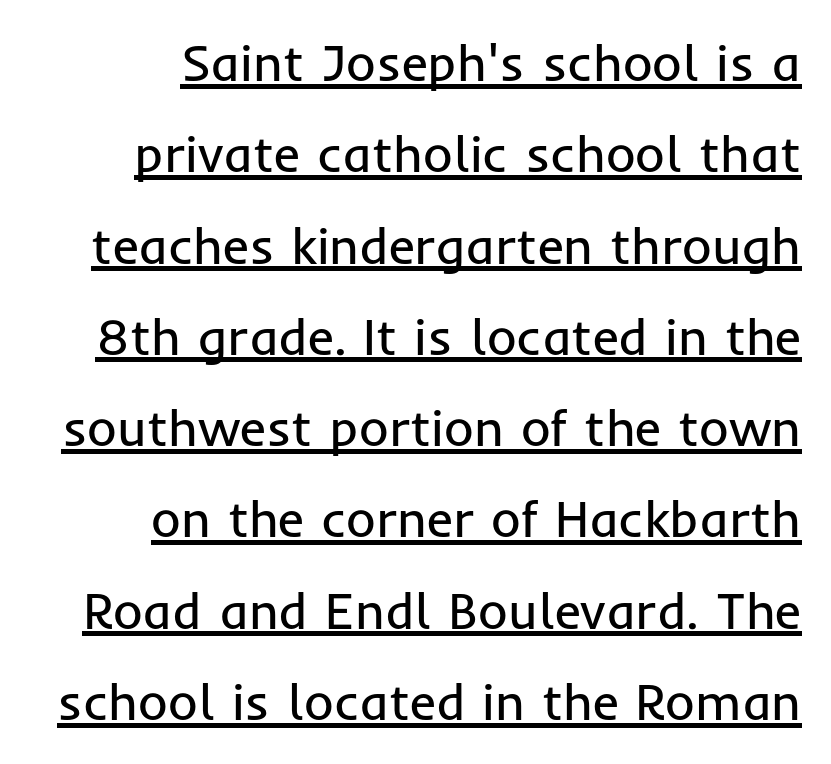
The face used here is proportionally spaced, like ordinary book or web type. The passage shown has conventional tracking throughout. Short and long lines alike share a common ending point at right. Stroke thickness stays within the range of a standard reading face or lighter. Typographically, this falls in the sans-serif category. Is there any slant? The stems are plumb.
